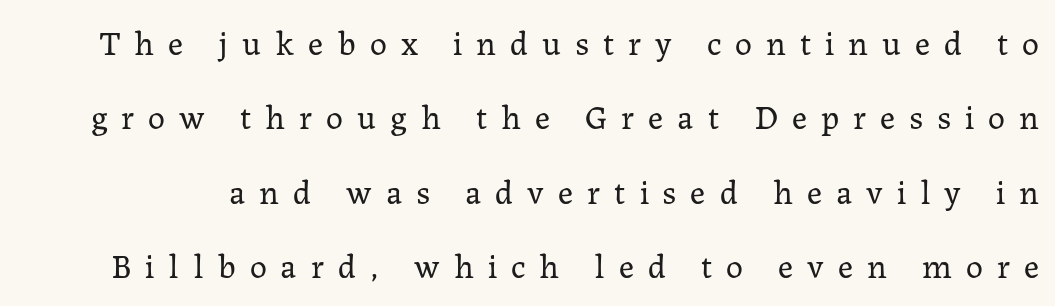
The image shows 34 px regular-weight serif type, upright; set loose line spacing (2.19x), unusually wide letter spacing (+0.41 em), not underlined; low stroke contrast and a medium x-height.
